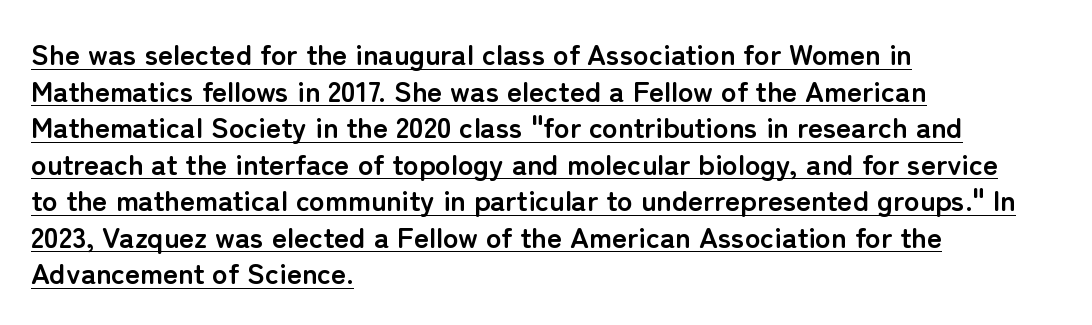
Q: Is the text bold? A: Yes.
Q: Is the text italic (slanted)? A: No, it is upright.
Q: Is the typeface a serif or a sans-serif typeface? A: Sans-serif.
Q: Is the text underlined? A: Yes.
Q: How is the paragraph aligned? A: Left-aligned.
Q: Is the spacing between letters normal or unusually wide? A: Normal.
Q: Is the spacing between lines tight, normal or loose? A: Normal.
Q: Width (condensed, normal, or wide)? A: Normal.
Q: Stroke contrast? A: Low.
Q: x-height? A: Medium.
Q: Monospaced? A: No.
